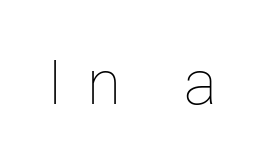
Ascenders rise straight up at ninety degrees. Weight: in the light-to-regular range. Has an underline been added? It has not. The tracking reads as deliberately expanded to a designer's eye.
